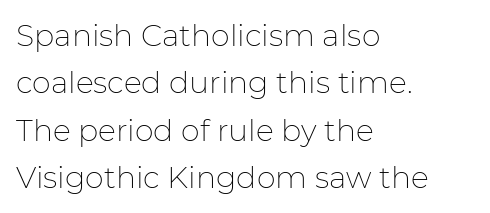
The leading is moderate, giving the passage an even texture. Does the lettering tilt? It doesn't — this is upright. Short and long lines alike share a common starting point at left. Spacing between characters is what you'd get straight out of the box. Only glyphs here, with clear space below each row. Looks like regular typesetting: each glyph gets only the width it needs.
